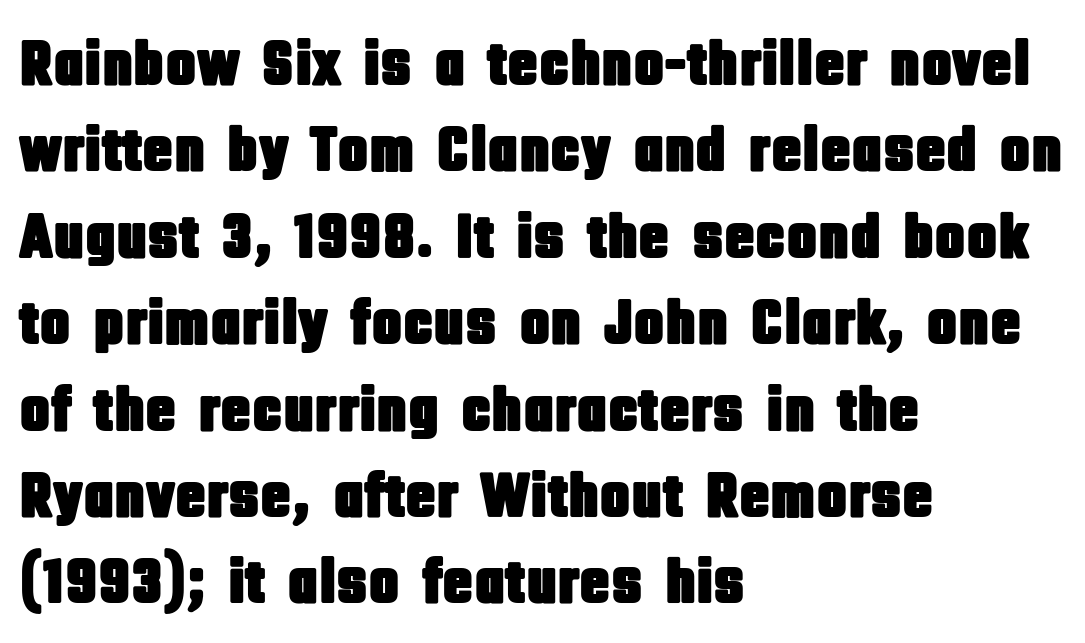
Any mark beneath the type? The region is blank. Character widths vary here, with narrow letters taking less room than wide ones. Notice how the passage keeps a crisp vertical edge on the left only. The leading is moderate, giving the passage an even texture. Italic? Not at all — the glyphs are vertical.
